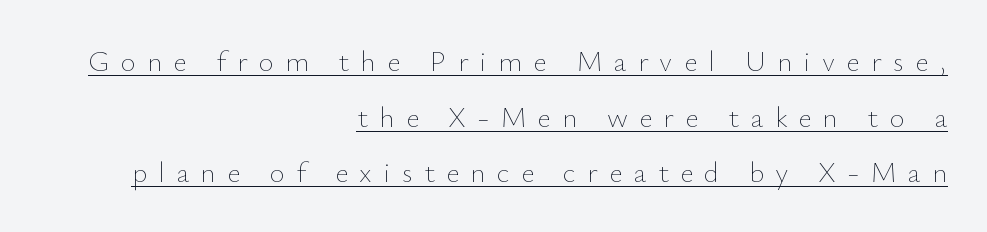
{"italic": "no", "bold": "no", "weight": "thin", "width": "normal", "stroke_contrast": "low", "x_height": "small", "monospaced": "no", "underline": "yes", "align": "right", "line_spacing": "loose", "line_spacing_ratio": 1.92, "letter_spacing": "wide", "letter_spacing_em": 0.39, "glyph_px": 29}
